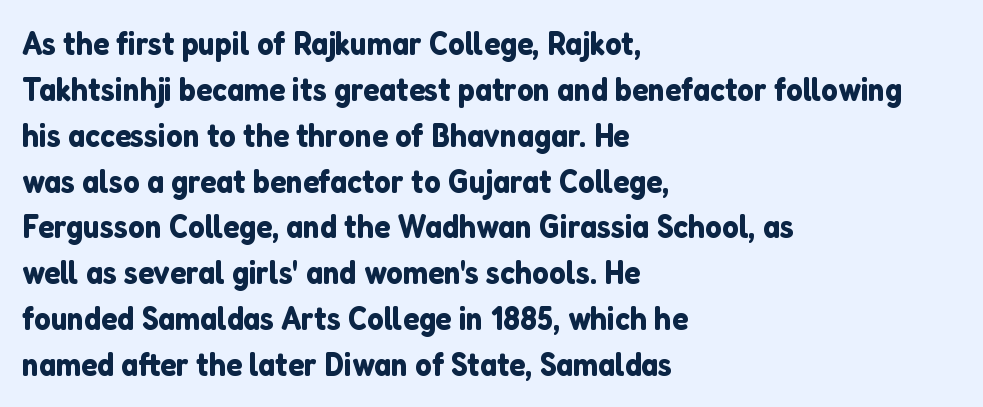
{"serif": "no", "italic": "no", "width": "normal", "stroke_contrast": "low", "x_height": "medium", "monospaced": "no", "underline": "no", "align": "left", "line_spacing": "normal", "line_spacing_ratio": 1.39, "letter_spacing": "normal", "letter_spacing_em": 0.0, "glyph_px": 33}
